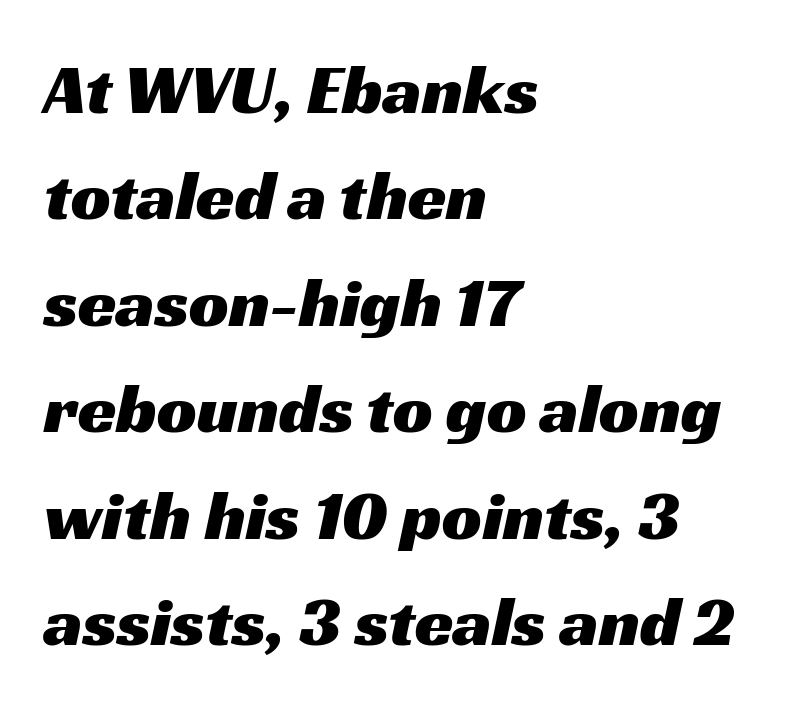
{"serif": "no", "width": "wide", "stroke_contrast": "medium", "x_height": "medium", "monospaced": "no", "underline": "no", "align": "left", "line_spacing": "normal", "line_spacing_ratio": 1.52, "letter_spacing": "normal", "letter_spacing_em": 0.0, "glyph_px": 70}
